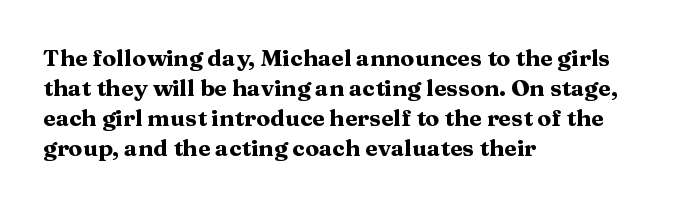
Designer's note — italics off, roman on. Clear beneath every line of the passage. Set as a true bold cut, around the 700 mark. How would I describe the line gaps? Plain and ordinary.
